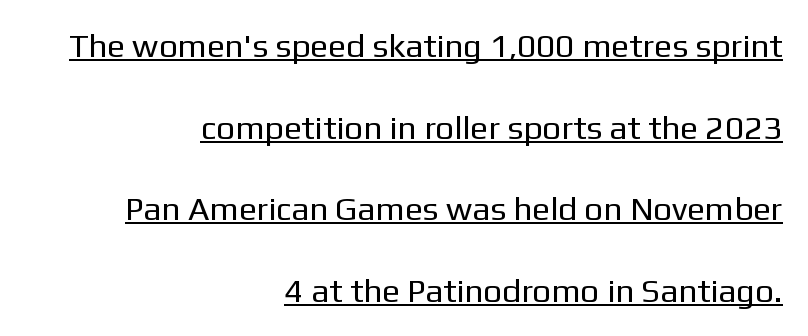
Compared with typical body copy, the letter spacing here is the same. The lettering stays uniformly vertical, giving the passage a roman look. The passage shown is typed in a proportional face where columns would drift. The rendering shows plain stroke endings on the letterforms — a sans-serif design.
